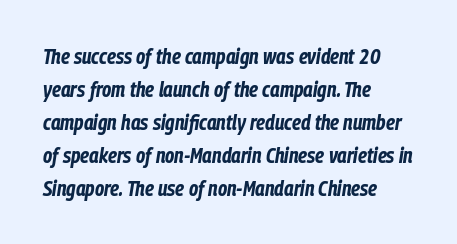
Q: Is the text bold? A: Yes.
Q: Is the text italic (slanted)? A: Yes, it leans right by about 9 degrees.
Q: Is the text underlined? A: No.
Q: How is the paragraph aligned? A: Left-aligned.
Q: Is the spacing between letters normal or unusually wide? A: Normal.
Q: Is the spacing between lines tight, normal or loose? A: Normal.
